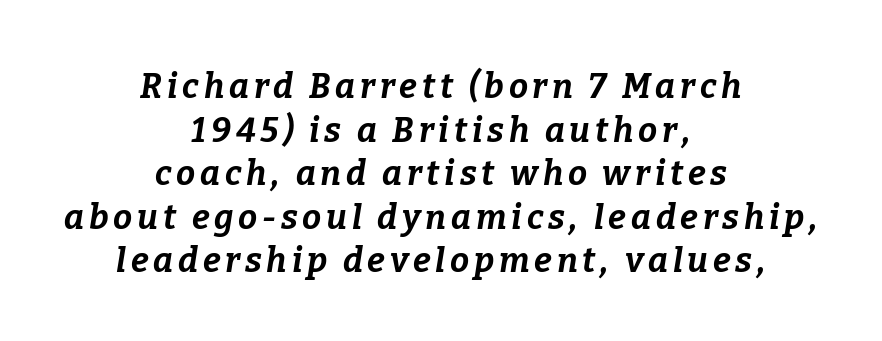
{"italic": "yes", "lean": "right", "slant_degrees": 9, "bold": "yes", "weight": "bold", "width": "normal", "stroke_contrast": "low", "x_height": "medium", "monospaced": "no", "underline": "no", "align": "center", "line_spacing": "normal", "line_spacing_ratio": 1.28, "glyph_px": 34}
